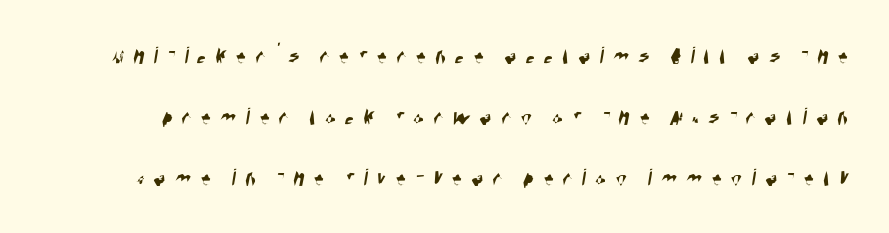
A bare baseline throughout the passage. You could only call the tracking loose — the letters float apart. The vertical gap from one line to the next is large.
